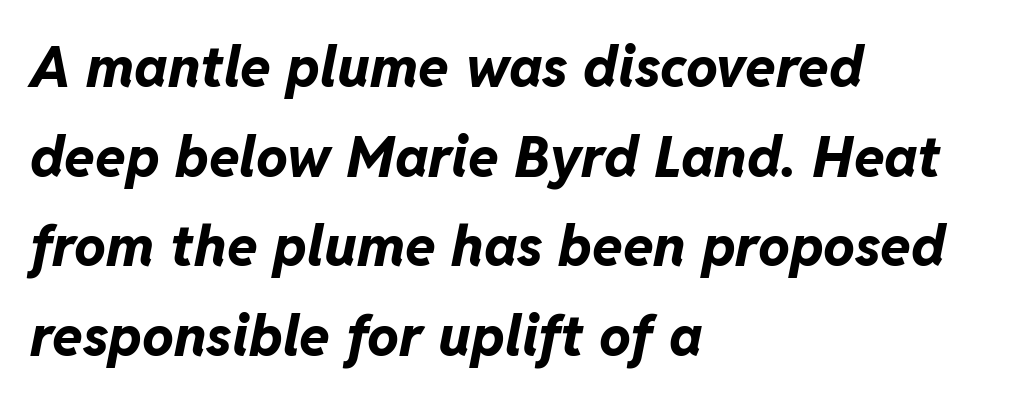
Emphasis by weight is at full strength: bold. Typeset ragged right — the left edge is the straight one. The face used here is rendered with its standard letterfit. An italicized treatment has been applied to the whole sample. A clean baseline with only descenders dipping below it. Leading: standard.
